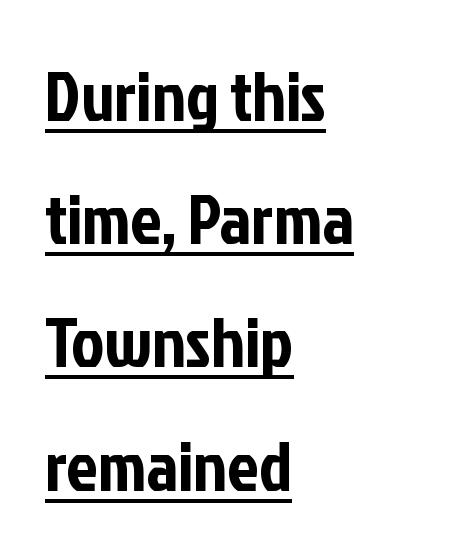
Q: Is the text italic (slanted)? A: No, it is upright.
Q: Is the typeface a serif or a sans-serif typeface? A: Sans-serif.
Q: Is the text underlined? A: Yes.
Q: How is the paragraph aligned? A: Left-aligned.
Q: Is the spacing between letters normal or unusually wide? A: Normal.
Q: Width (condensed, normal, or wide)? A: Condensed.
Q: Stroke contrast? A: Low.
Q: x-height? A: Medium.
Q: Monospaced? A: No.
